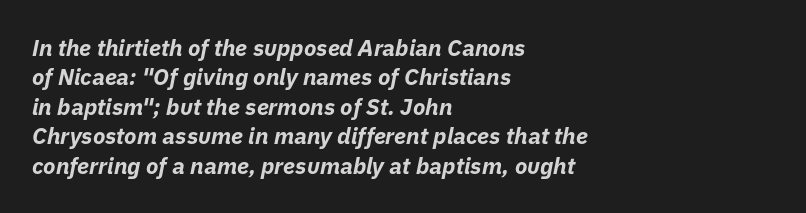
The image shows 23 px bold type, italic (leaning right); set left-aligned, normal line spacing (1.28x), normal letter spacing, not underlined.
